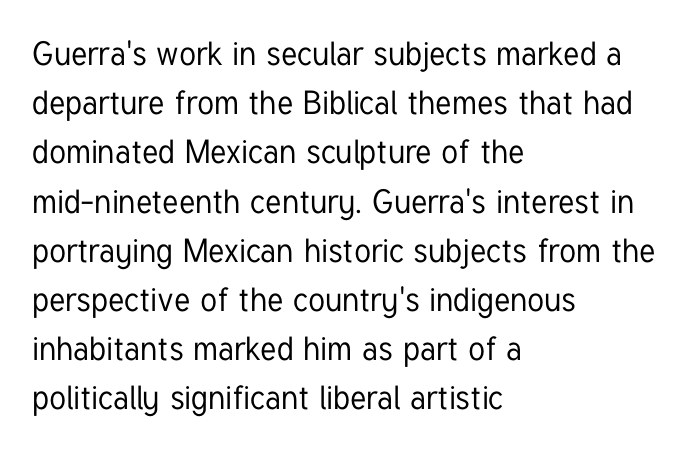
Q: Is the text italic (slanted)? A: No, it is upright.
Q: Is the typeface a serif or a sans-serif typeface? A: Sans-serif.
Q: Is the text underlined? A: No.
Q: How is the paragraph aligned? A: Left-aligned.
Q: Is the spacing between letters normal or unusually wide? A: Normal.
Q: Is the spacing between lines tight, normal or loose? A: Normal.
Q: Width (condensed, normal, or wide)? A: Condensed.
Q: Stroke contrast? A: Low.
Q: x-height? A: Medium.
Q: Monospaced? A: No.
